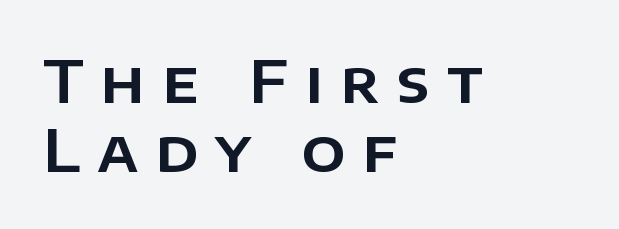
{"serif": "no", "italic": "no", "width": "normal", "stroke_contrast": "low", "x_height": "large", "monospaced": "no", "underline": "no", "align": "left", "line_spacing_ratio": 1.19, "letter_spacing": "wide", "letter_spacing_em": 0.29, "glyph_px": 58}
